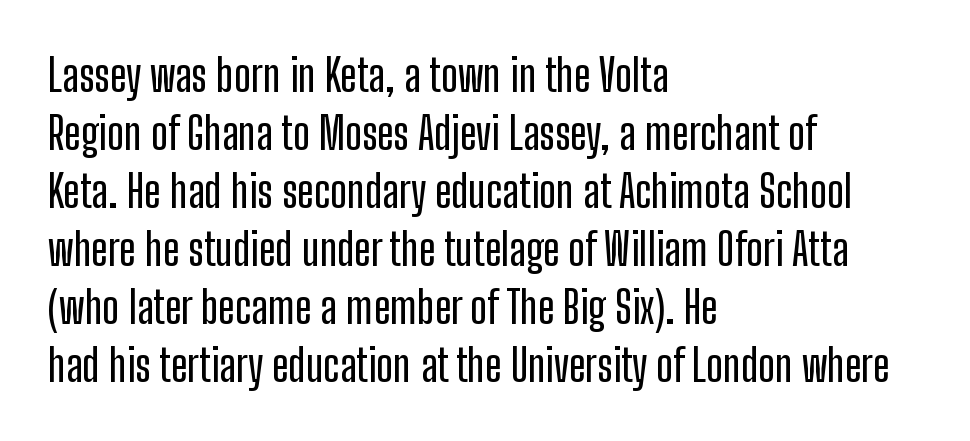
The image shows 44 px condensed sans-serif type, upright; set left-aligned, normal line spacing (1.32x), normal letter spacing, not underlined; low stroke contrast and a medium x-height.
